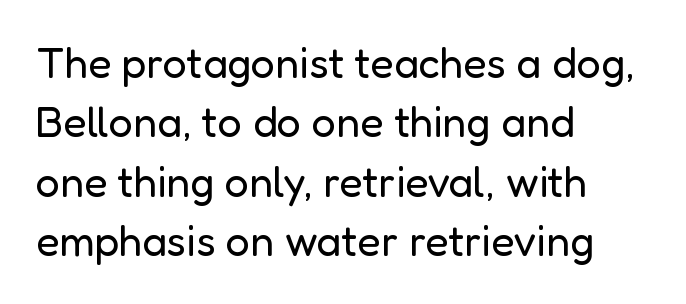
{"serif": "no", "italic": "no", "bold": "no", "weight": "regular", "width": "normal", "stroke_contrast": "low", "x_height": "medium", "monospaced": "no", "underline": "no", "align": "left", "line_spacing": "normal", "line_spacing_ratio": 1.38, "letter_spacing": "normal", "letter_spacing_em": 0.0, "glyph_px": 43}
